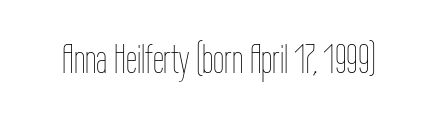
The line texture is even and compact thanks to regular tracking. Bare-footed words on every line. Think of a printed novel: that variable character pitch is what you see here. Ink coverage per letter is moderate at most. No italicization has been applied; the sample stays upright.
